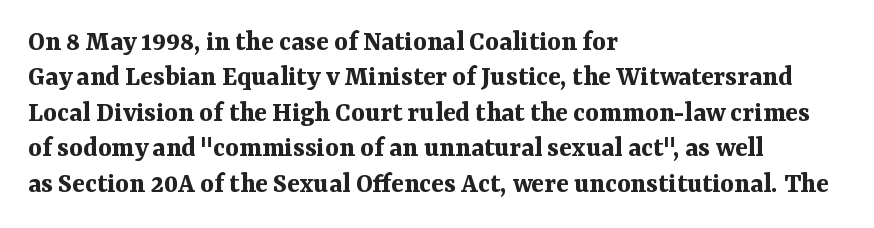
{"serif": "yes", "italic": "no", "bold": "yes", "weight": "bold", "width": "normal", "stroke_contrast": "medium", "x_height": "medium", "monospaced": "no", "underline": "no", "align": "left", "line_spacing_ratio": 1.22, "letter_spacing": "normal", "letter_spacing_em": 0.0, "glyph_px": 29}
